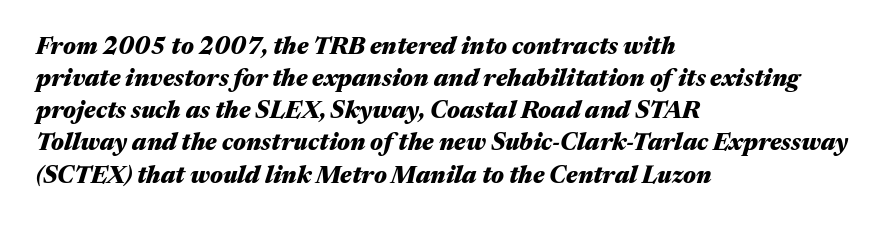
Q: Is the text bold? A: Yes.
Q: Is the text italic (slanted)? A: Yes, it leans right by about 17 degrees.
Q: Is the text underlined? A: No.
Q: How is the paragraph aligned? A: Left-aligned.
Q: Is the spacing between letters normal or unusually wide? A: Normal.
Q: Is the spacing between lines tight, normal or loose? A: Normal.
